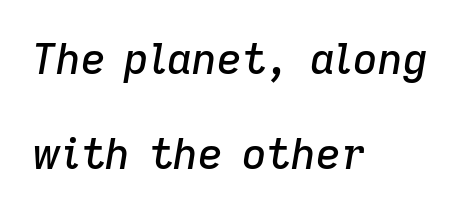
The letterforms sit shoulder to shoulder at normal distance. Each line starts at the same left margin while the right side varies. Spacing verdict: proportional, widths tailored to each character. Check under the words: just untouched page.
